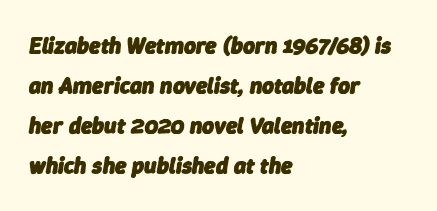
This is heavy type, rendered in bold. A typesetter would mark this as italic. Each line starts at the same left margin while the right side varies. Compared with typical body copy, the letter spacing here is the same. The baseline area is clear.
